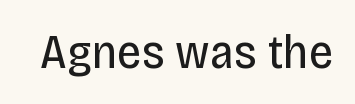
{"serif": "no", "italic": "no", "bold": "no", "weight": "regular", "width": "condensed", "stroke_contrast": "low", "x_height": "large", "monospaced": "no", "underline": "no", "letter_spacing": "normal", "letter_spacing_em": 0.0, "glyph_px": 49}
